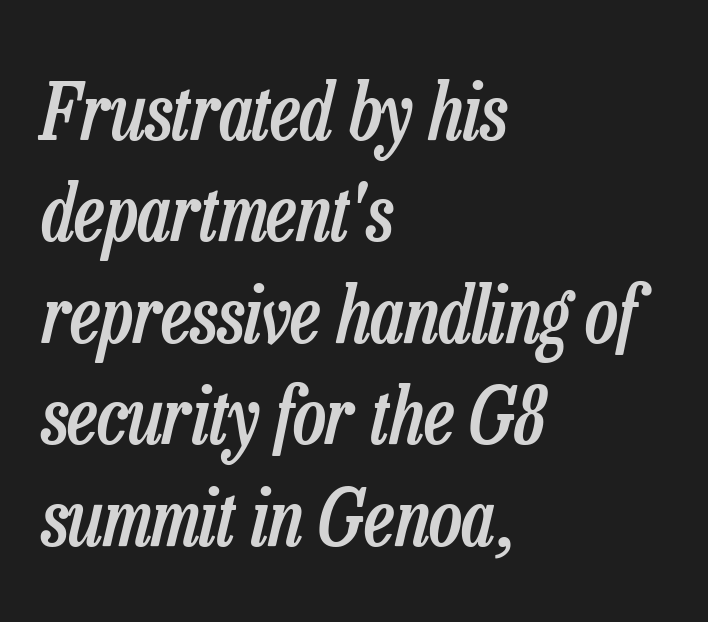
{"italic": "yes", "lean": "right", "slant_degrees": 13, "bold": "semi", "weight": "semibold", "width": "condensed", "stroke_contrast": "low", "x_height": "medium", "monospaced": "no", "underline": "no", "align": "left", "line_spacing": "normal", "line_spacing_ratio": 1.3, "letter_spacing": "normal", "letter_spacing_em": 0.0, "glyph_px": 78}
